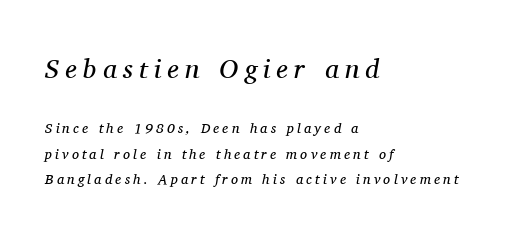
Q: Is the text bold? A: No.
Q: Is the text italic (slanted)? A: Yes, it leans right by about 11 degrees.
Q: Is the text underlined? A: No.
Q: How is the paragraph aligned? A: Left-aligned.
Q: Is the spacing between letters normal or unusually wide? A: Unusually wide.
Q: Which block of text is set in a larger size, the first (top) or the second (bottom)? A: The first (top) one.
